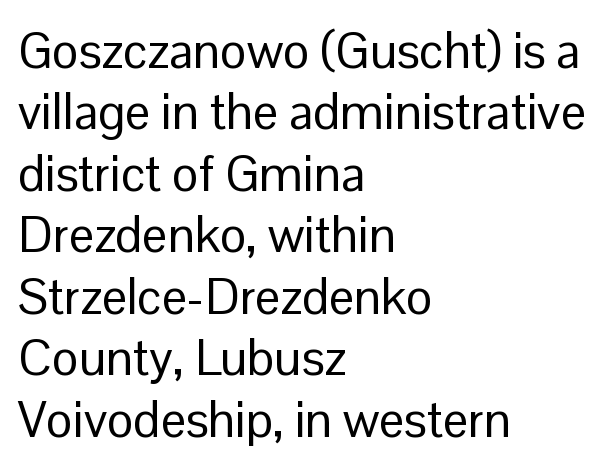
The image shows 50 px regular-weight sans-serif type, upright; set left-aligned, line spacing 1.23x, normal letter spacing, not underlined; low stroke contrast and a medium x-height.
